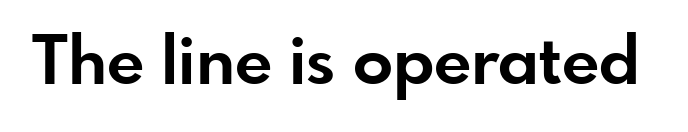
The image shows 66 px bold sans-serif type, upright; set normal letter spacing, not underlined; low stroke contrast and a small x-height.
